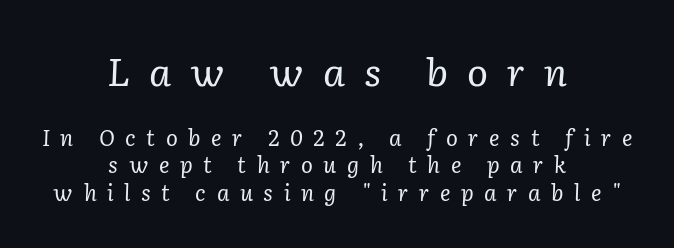
Q: Is the text bold? A: No.
Q: Is the text italic (slanted)? A: Yes, it leans right by about 2 degrees.
Q: Is the typeface a serif or a sans-serif typeface? A: Serif.
Q: Is the text underlined? A: No.
Q: How is the paragraph aligned? A: Centered.
Q: Is the spacing between letters normal or unusually wide? A: Unusually wide.
Q: Is the spacing between lines tight, normal or loose? A: Normal.
Q: Which block of text is set in a larger size, the first (top) or the second (bottom)? A: The first (top) one.
Q: Width (condensed, normal, or wide)? A: Normal.
Q: Stroke contrast? A: Low.
Q: x-height? A: Medium.
Q: Monospaced? A: No.
